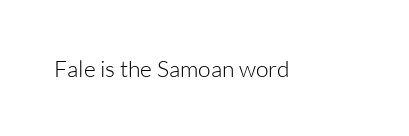
{"italic": "no", "bold": "no", "underline": "no", "letter_spacing": "normal", "letter_spacing_em": 0.0, "glyph_px": 23}
